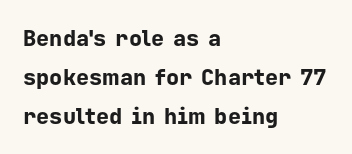
Chunky letters — that's bold for sure. The axis of the letterforms is exactly vertical. Horizontal alignment here is leftward, the default for most running prose. Characters follow at the spacing the type designer built in.
